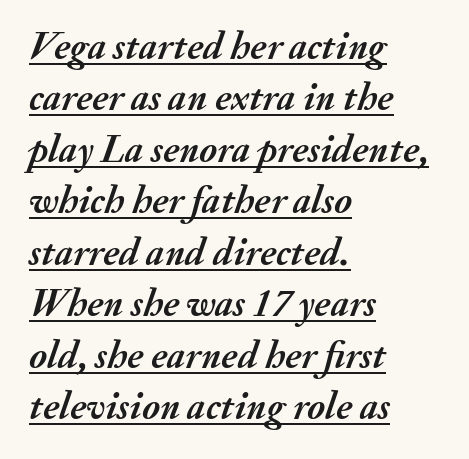
Does the weight exceed regular? Yes, all the way to bold. Notice how a bar underscores the lettering throughout. The letters advance in unequal steps, a hallmark of proportional type. You could call the tracking neutral — neither tight nor loose. Compared with a centered layout, this one pins lines to the left instead. Quick note: italic.
